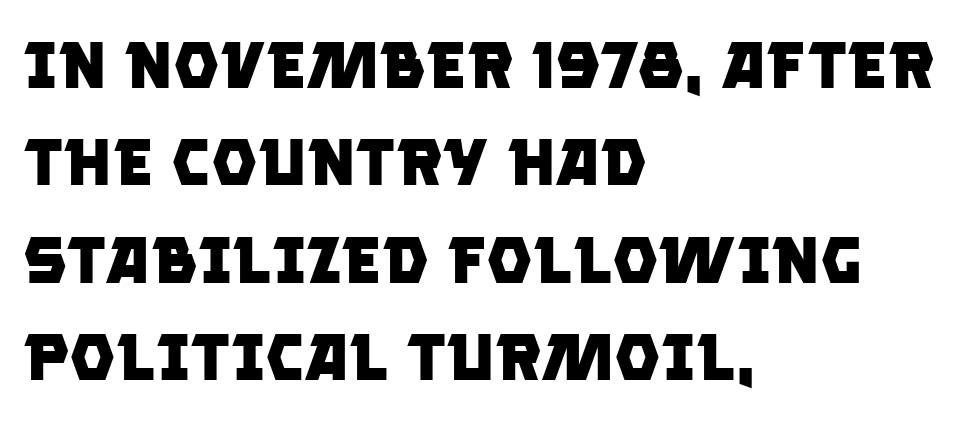
Horizontal alignment here is leftward, the default for most running prose. Beneath every word, the page is bare. The letters advance in unequal steps, a hallmark of proportional type. You could call the tracking neutral — neither tight nor loose. Weight check: bold — yes, fully.
